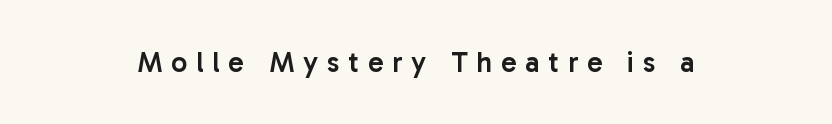
Q: Is the text bold? A: Semi-bold.
Q: Is the text italic (slanted)? A: No, it is upright.
Q: Is the typeface a serif or a sans-serif typeface? A: Sans-serif.
Q: Is the text underlined? A: No.
Q: How is the paragraph aligned? A: Centered.
Q: Is the spacing between letters normal or unusually wide? A: Unusually wide.
Q: Width (condensed, normal, or wide)? A: Normal.
Q: Stroke contrast? A: Low.
Q: x-height? A: Medium.
Q: Monospaced? A: No.
